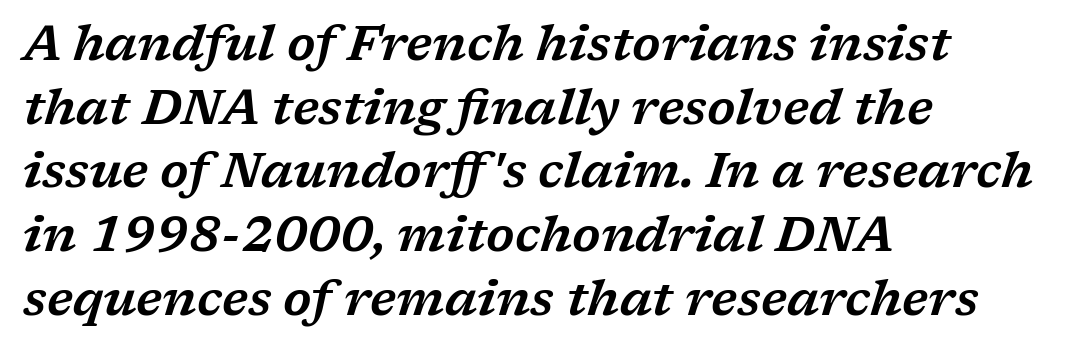
{"serif": "yes", "italic": "yes", "lean": "right", "slant_degrees": 17, "width": "wide", "stroke_contrast": "low", "x_height": "medium", "monospaced": "no", "underline": "no", "align": "left", "line_spacing": "normal", "line_spacing_ratio": 1.3, "letter_spacing": "normal", "letter_spacing_em": 0.0, "glyph_px": 49}
